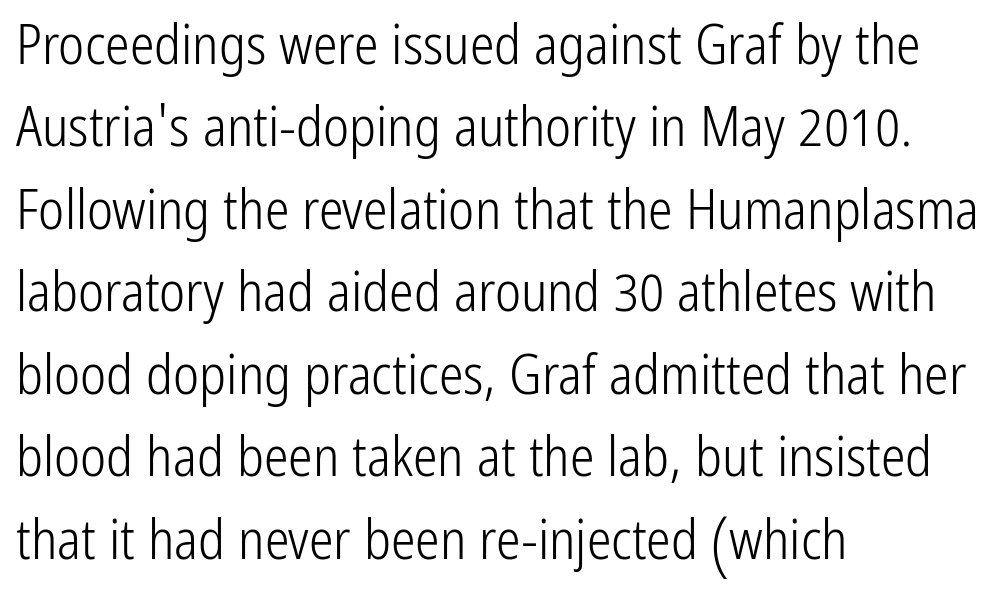
{"serif": "no", "italic": "no", "bold": "no", "weight": "light", "width": "condensed", "stroke_contrast": "low", "x_height": "medium", "monospaced": "no", "underline": "no", "align": "left", "line_spacing": "normal", "line_spacing_ratio": 1.5, "letter_spacing": "normal", "letter_spacing_em": 0.0, "glyph_px": 55}
